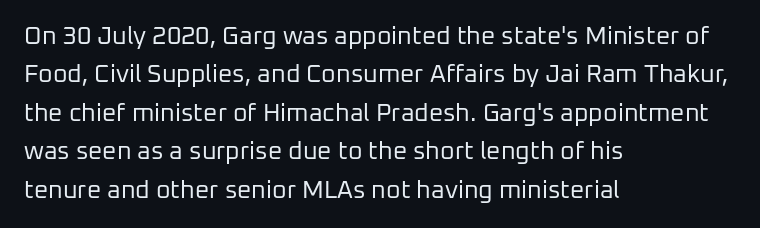
This sample uses an upright cut, with every glyph sitting square on the baseline. The string is rendered with underlining switched off. Tracking value appears to be zero — textbook default spacing. The lines in this sample share a left origin and differ only in where they stop. Vertical spacing — default.
